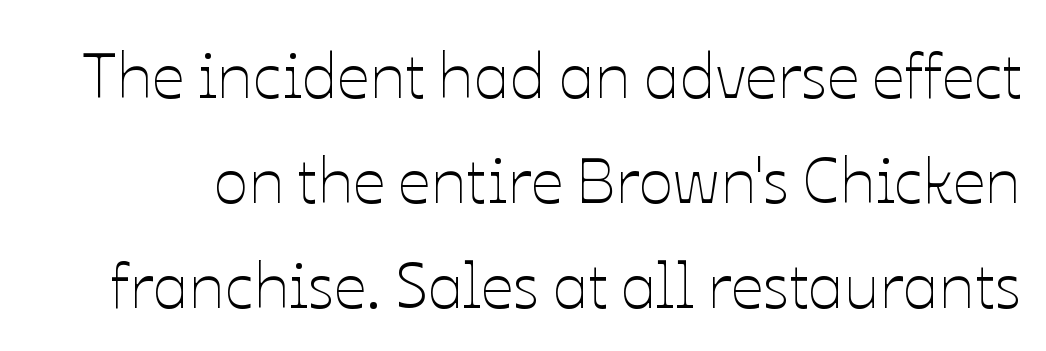
The image shows 64 px thin type, upright; set normal line spacing (1.64x), normal letter spacing, not underlined; low stroke contrast and a medium x-height.
